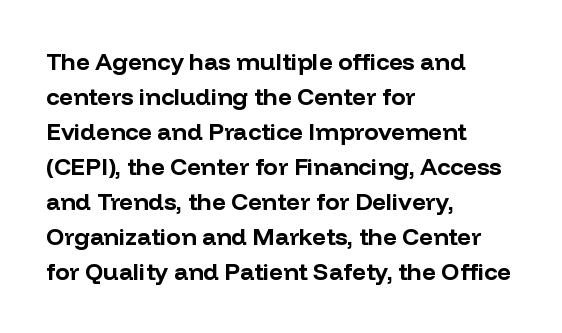
{"italic": "no", "bold": "yes", "underline": "no", "align": "left", "line_spacing": "normal", "line_spacing_ratio": 1.46, "letter_spacing": "normal", "letter_spacing_em": 0.0, "glyph_px": 24}
